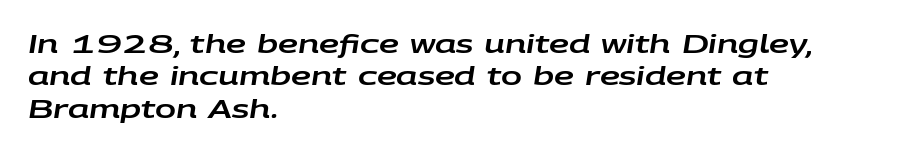
The space beneath each line is pristine and unruled. These lines sit exactly where default settings would place them. Here the glyphs are tracked normally, forming tight word shapes. This is oblique type, the kind used for emphasis or titles. The setting favours the left margin, as ordinary paragraphs usually do.
